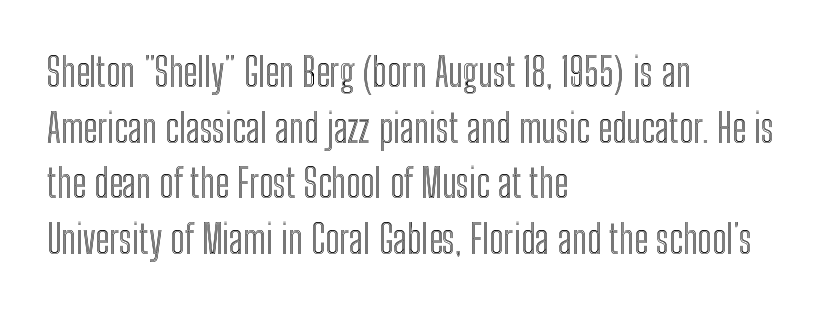
{"italic": "no", "width": "condensed", "x_height": "medium", "monospaced": "no", "underline": "no", "align": "left", "line_spacing": "normal", "line_spacing_ratio": 1.39, "letter_spacing": "normal", "letter_spacing_em": 0.0, "glyph_px": 40}
